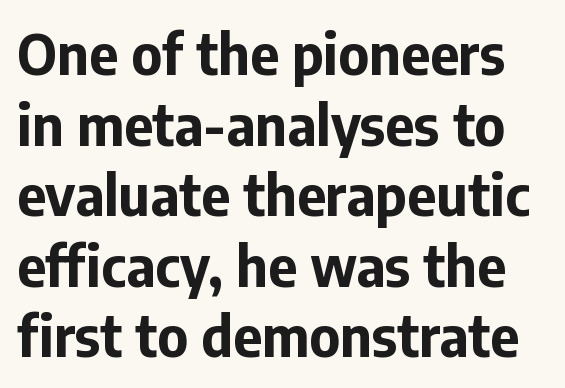
The image shows 56 px bold sans-serif type, upright; set normal line spacing (1.26x), normal letter spacing, not underlined; low stroke contrast and a medium x-height.
